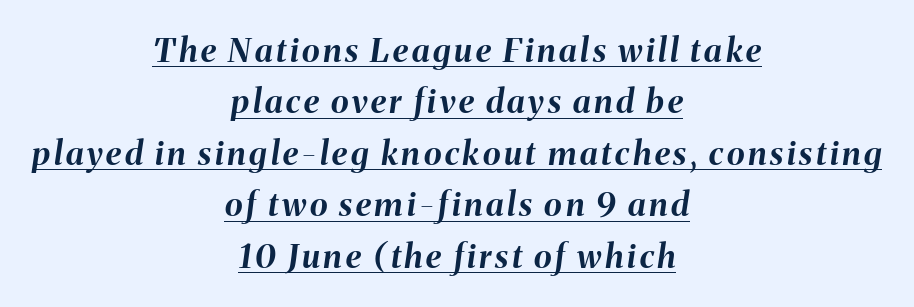
{"italic": "yes", "lean": "right", "slant_degrees": 8, "bold": "yes", "weight": "bold", "width": "normal", "stroke_contrast": "medium", "x_height": "medium", "monospaced": "no", "underline": "yes", "align": "center", "line_spacing": "normal", "line_spacing_ratio": 1.56, "glyph_px": 33}
